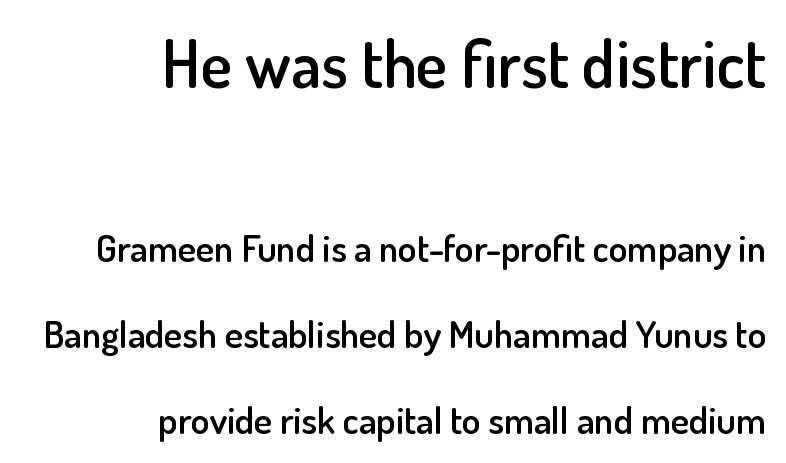
Q: Is the text bold? A: Semi-bold.
Q: Is the text italic (slanted)? A: No, it is upright.
Q: Is the typeface a serif or a sans-serif typeface? A: Sans-serif.
Q: Is the text underlined? A: No.
Q: How is the paragraph aligned? A: Right-aligned.
Q: Is the spacing between letters normal or unusually wide? A: Normal.
Q: Is the spacing between lines tight, normal or loose? A: Loose.
Q: Which block of text is set in a larger size, the first (top) or the second (bottom)? A: The first (top) one.
Q: Width (condensed, normal, or wide)? A: Normal.
Q: Stroke contrast? A: Low.
Q: x-height? A: Small.
Q: Monospaced? A: No.
